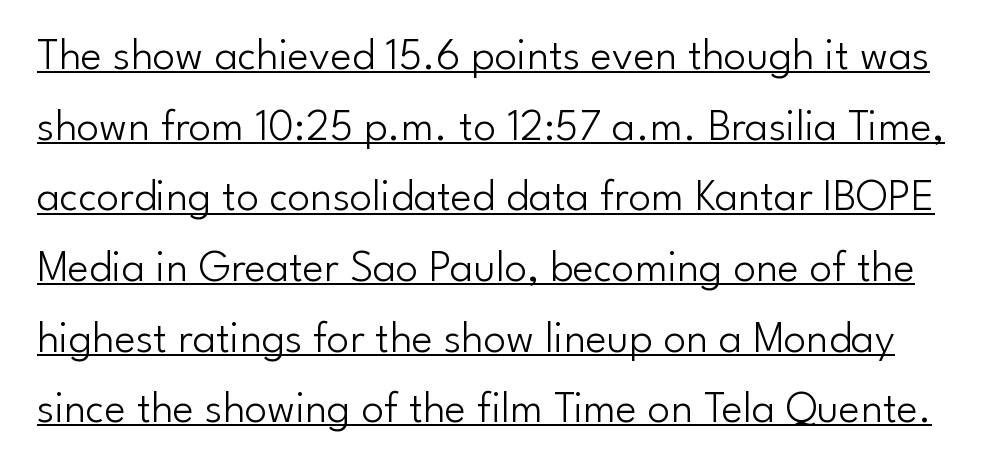
The image shows 45 px light sans-serif type, upright; set normal line spacing (1.57x), normal letter spacing, underlined; low stroke contrast and a small x-height.
